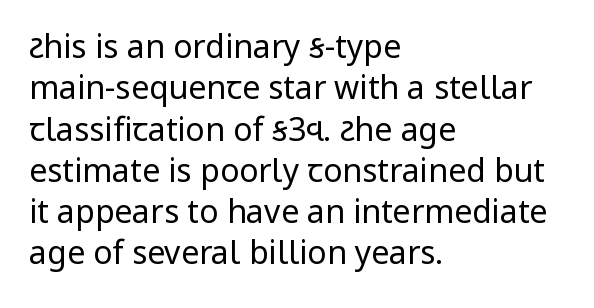
The image shows 32 px regular-weight sans-serif type, upright; set left-aligned, normal line spacing (1.29x), normal letter spacing, not underlined; low stroke contrast and a medium x-height.
